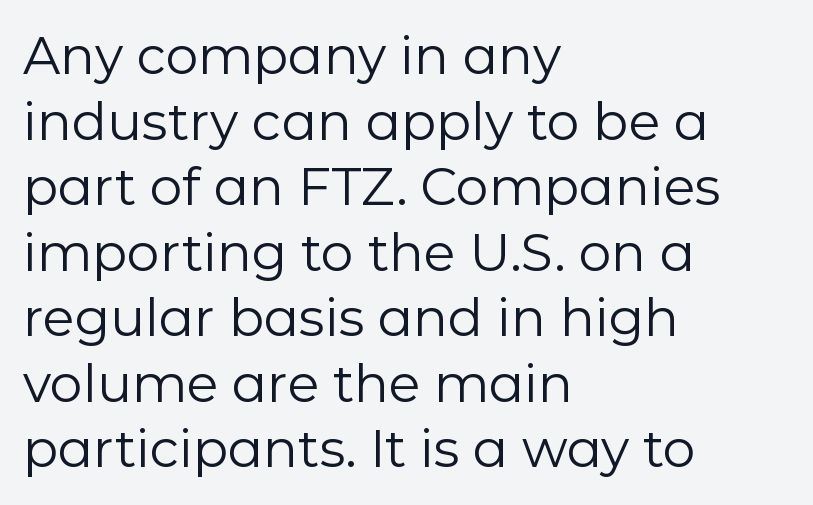
{"serif": "no", "italic": "no", "bold": "no", "weight": "regular", "width": "normal", "stroke_contrast": "low", "x_height": "medium", "monospaced": "no", "underline": "no", "align": "left", "line_spacing": "normal", "line_spacing_ratio": 1.26, "letter_spacing": "normal", "letter_spacing_em": 0.0, "glyph_px": 52}
